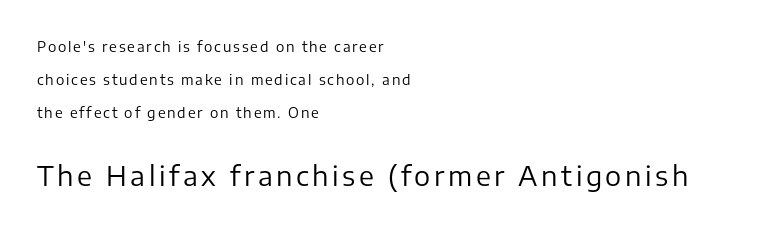
{"italic": "no", "bold": "no", "underline": "no", "align": "left", "line_spacing": "loose", "line_spacing_ratio": 2.37, "larger_block": "second", "size_ratio": 1.93, "glyph_px": 27}
